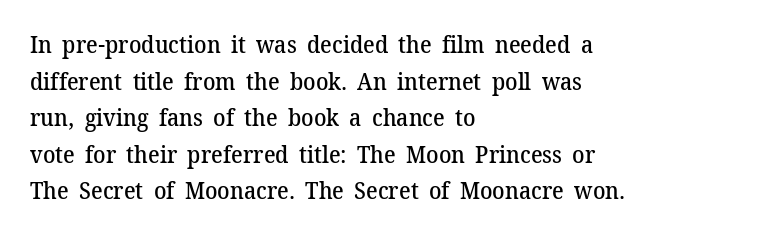
The type is set solid horizontally, with unmodified tracking. Visually the block forms a straight wall on the left and a jagged coastline on the right. Does the lettering tilt? It doesn't — this is upright. Baseline-to-baseline distance is the conventional proportion of letter height. Anything drawn beneath the words? Only blank space.
